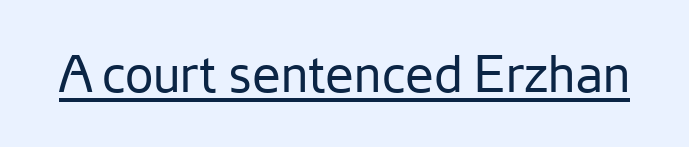
{"serif": "no", "italic": "no", "bold": "no", "weight": "regular", "width": "normal", "stroke_contrast": "low", "x_height": "medium", "monospaced": "no", "underline": "yes", "letter_spacing": "normal", "letter_spacing_em": 0.0, "glyph_px": 51}
